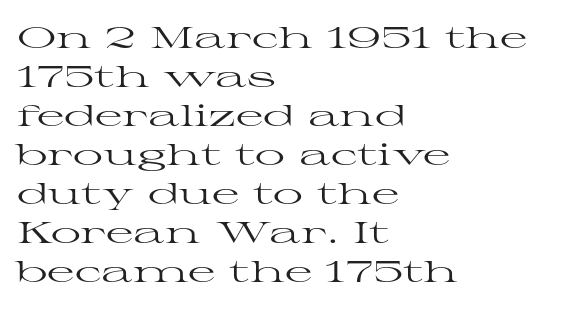
Leading matches the norm, producing a regular column. Line starts are locked; line ends wander. The lettering holds an erect, upright posture throughout. Type without underlining. The glyphs in this specimen are seriffed. Think of a printed novel: that variable character pitch is what you see here.
